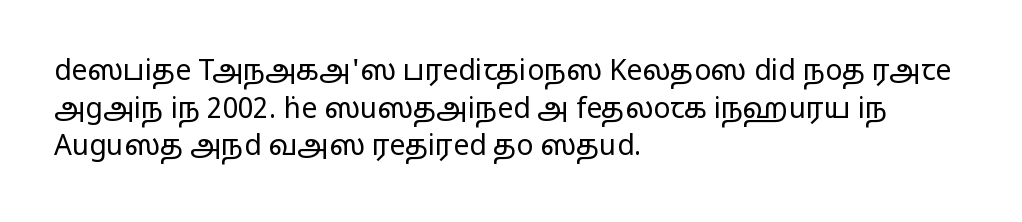
Q: Is the text bold? A: No.
Q: Is the text italic (slanted)? A: No, it is upright.
Q: Is the typeface a serif or a sans-serif typeface? A: Sans-serif.
Q: Is the text underlined? A: No.
Q: How is the paragraph aligned? A: Left-aligned.
Q: Is the spacing between letters normal or unusually wide? A: Normal.
Q: Is the spacing between lines tight, normal or loose? A: Normal.
Q: Width (condensed, normal, or wide)? A: Wide.
Q: Stroke contrast? A: Low.
Q: x-height? A: Medium.
Q: Monospaced? A: No.
